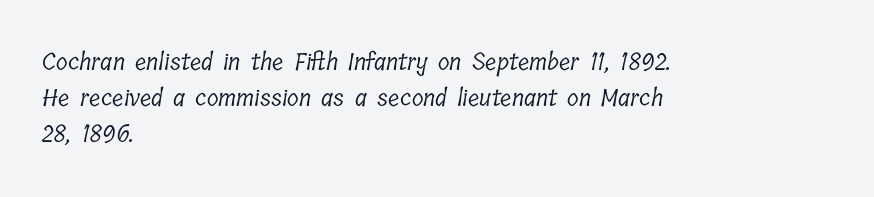
The image shows 24 px text type; set left-aligned, normal line spacing (1.51x), normal letter spacing, not underlined.
